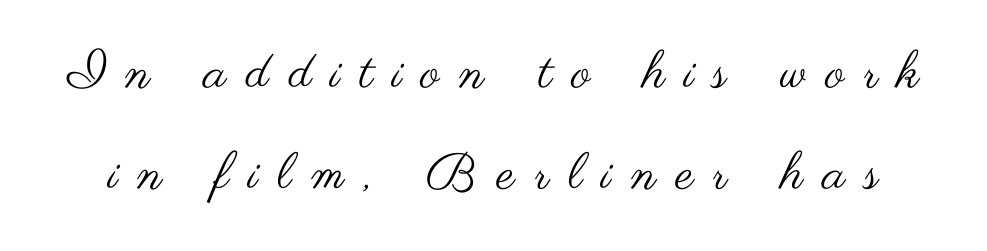
Q: Is the text bold? A: No.
Q: Is the text italic (slanted)? A: Yes.
Q: Is the typeface a serif or a sans-serif typeface? A: Sans-serif.
Q: Is the text underlined? A: No.
Q: Is the spacing between letters normal or unusually wide? A: Unusually wide.
Q: Is the spacing between lines tight, normal or loose? A: Loose.
Q: Width (condensed, normal, or wide)? A: Wide.
Q: Stroke contrast? A: Medium.
Q: x-height? A: Small.
Q: Monospaced? A: No.
